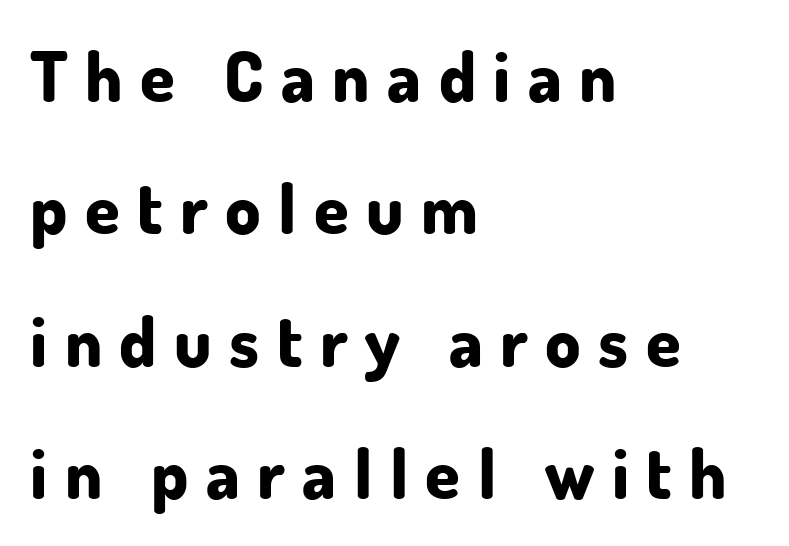
Q: Is the text bold? A: Yes.
Q: Is the text italic (slanted)? A: No, it is upright.
Q: Is the typeface a serif or a sans-serif typeface? A: Sans-serif.
Q: Is the text underlined? A: No.
Q: How is the paragraph aligned? A: Left-aligned.
Q: Is the spacing between letters normal or unusually wide? A: Unusually wide.
Q: Width (condensed, normal, or wide)? A: Normal.
Q: Stroke contrast? A: Low.
Q: x-height? A: Small.
Q: Monospaced? A: No.
